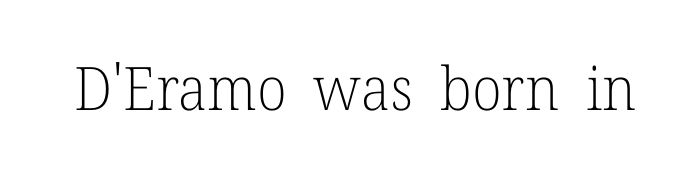
Honestly, the letter spacing is just normal — you wouldn't notice it. Is this a heavy cut? Hardly; it is regular or lighter. If you drew a line through each stem, it would be perfectly vertical. The space beneath each line is pristine and unruled.
